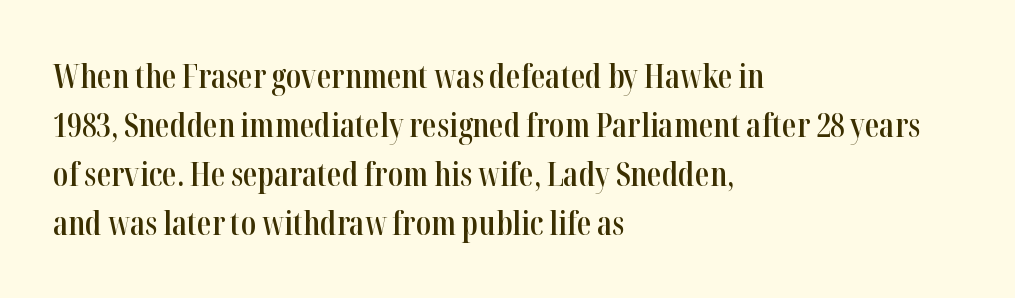
The image shows 32 px semibold, condensed serif type, upright; set left-aligned, normal line spacing (1.53x), normal letter spacing, not underlined; high stroke contrast and a medium x-height.
